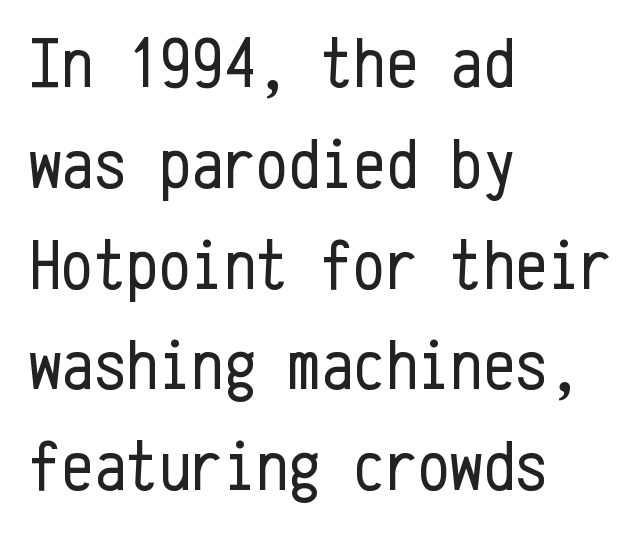
{"serif": "no", "italic": "no", "bold": "no", "weight": "regular", "width": "condensed", "stroke_contrast": "low", "x_height": "medium", "monospaced": "yes", "underline": "no", "align": "left", "line_spacing": "normal", "line_spacing_ratio": 1.4, "letter_spacing": "normal", "letter_spacing_em": 0.0, "glyph_px": 72}
